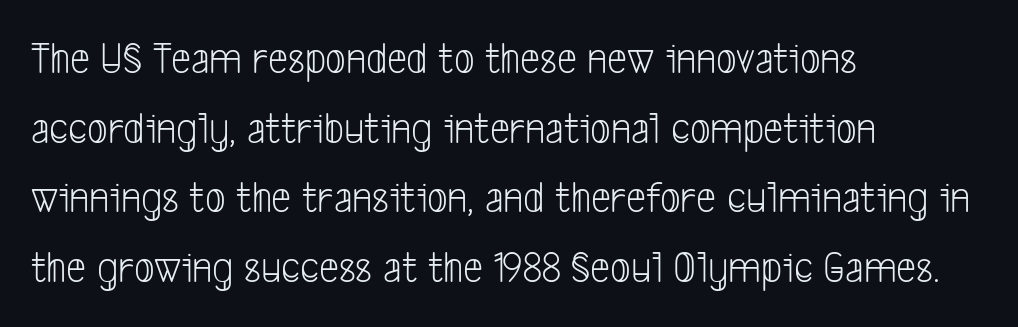
The vertical gap from one line to the next is medium. You can tell from the bare stems that sans-serif type was used. Think standard paragraph weight, or any step lighter than that. Is this a fixed-width face? No — the glyphs have proportional, varying widths.
